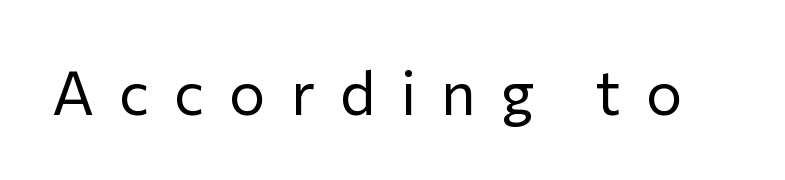
These lines are rendered in a variable-pitch font. Stroke terminals: plain, sans-serif. Has an underline been added? It has not. Rendered with straight, roman letterforms.
